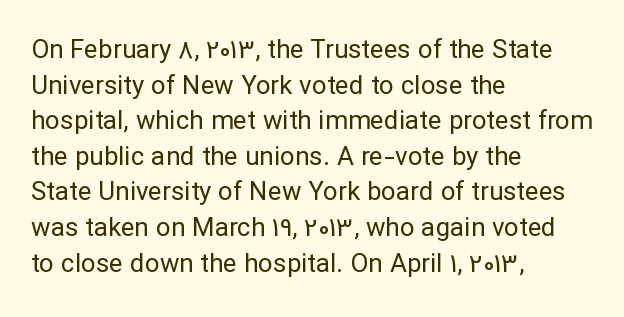
The image shows 26 px text type, upright; set left-aligned, normal line spacing (1.37x), normal letter spacing, not underlined.
